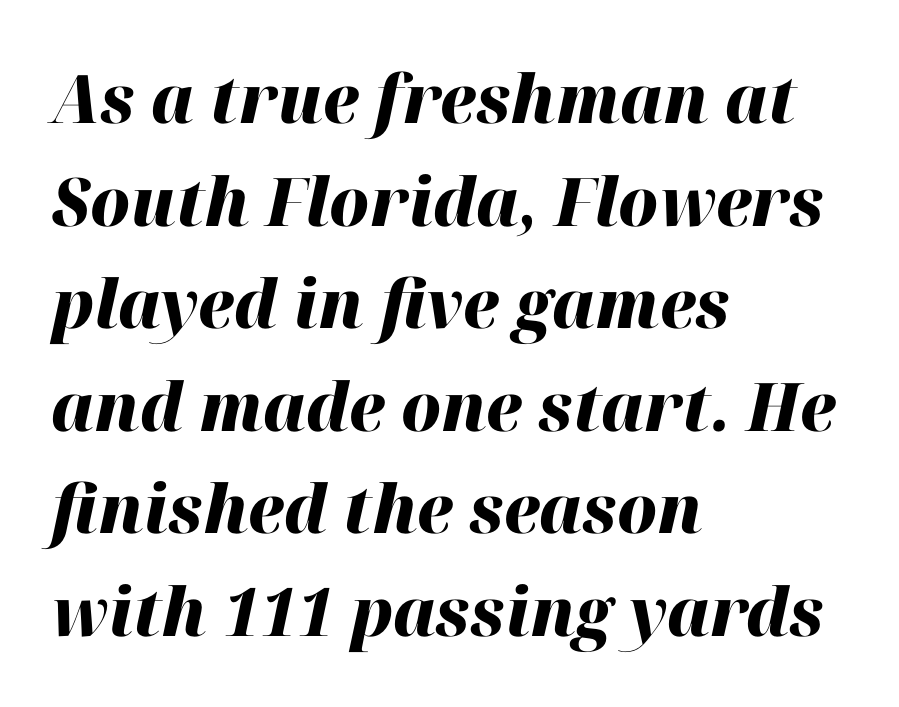
The image shows 67 px heavy type, italic (leaning right); set left-aligned, normal line spacing (1.53x), normal letter spacing, not underlined; high stroke contrast and a medium x-height.
